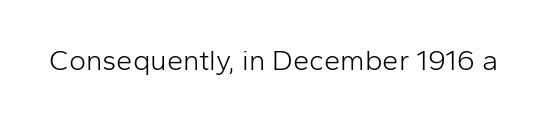
Q: Is the text bold? A: No.
Q: Is the text italic (slanted)? A: No, it is upright.
Q: Is the typeface a serif or a sans-serif typeface? A: Sans-serif.
Q: Is the text underlined? A: No.
Q: Is the spacing between letters normal or unusually wide? A: Normal.
Q: Width (condensed, normal, or wide)? A: Normal.
Q: Stroke contrast? A: Low.
Q: x-height? A: Medium.
Q: Monospaced? A: No.
